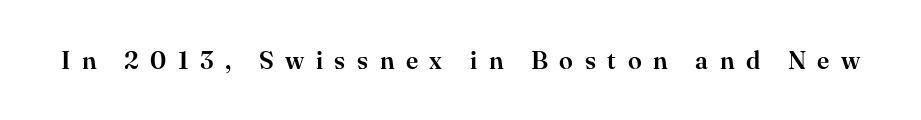
Q: Is the text italic (slanted)? A: No, it is upright.
Q: Is the text underlined? A: No.
Q: Is the spacing between letters normal or unusually wide? A: Unusually wide.
